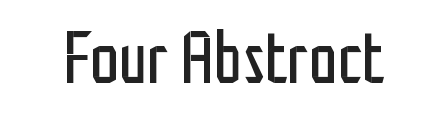
{"serif": "no", "italic": "no", "bold": "no", "weight": "regular", "width": "condensed", "stroke_contrast": "low", "x_height": "medium", "monospaced": "no", "underline": "no", "letter_spacing": "normal", "letter_spacing_em": 0.0, "glyph_px": 73}
